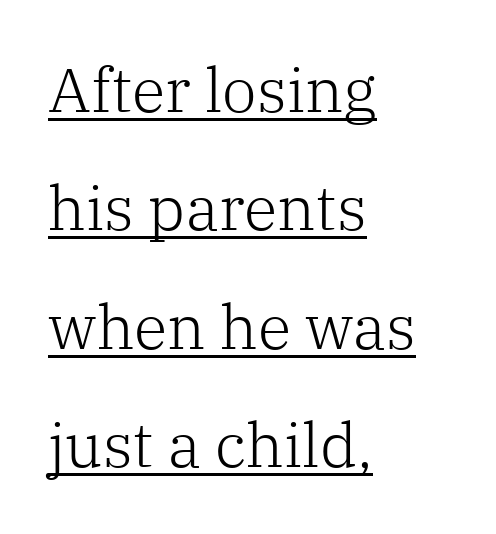
{"serif": "yes", "italic": "no", "bold": "no", "weight": "light", "width": "normal", "stroke_contrast": "low", "x_height": "medium", "monospaced": "no", "underline": "yes", "align": "left", "line_spacing": "loose", "line_spacing_ratio": 1.91, "letter_spacing": "normal", "letter_spacing_em": 0.0, "glyph_px": 62}
